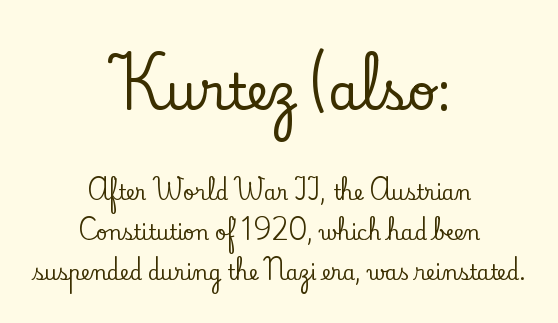
Q: Is the text italic (slanted)? A: No, it is upright.
Q: Is the typeface a serif or a sans-serif typeface? A: Serif.
Q: Is the text underlined? A: No.
Q: How is the paragraph aligned? A: Centered.
Q: Is the spacing between letters normal or unusually wide? A: Normal.
Q: Is the spacing between lines tight, normal or loose? A: Loose.
Q: Which block of text is set in a larger size, the first (top) or the second (bottom)? A: The first (top) one.
Q: Width (condensed, normal, or wide)? A: Normal.
Q: Stroke contrast? A: Low.
Q: x-height? A: Small.
Q: Monospaced? A: No.
